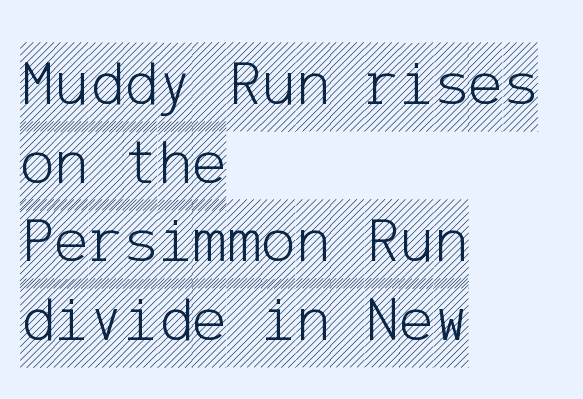
{"italic": "no", "width": "condensed", "x_height": "large", "underline": "no", "align": "left", "line_spacing_ratio": 1.21, "letter_spacing": "normal", "letter_spacing_em": 0.0, "glyph_px": 65}
